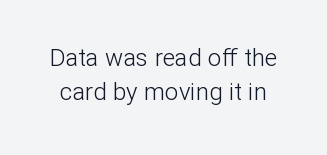
Q: Is the text bold? A: No.
Q: Is the text italic (slanted)? A: No, it is upright.
Q: Is the text underlined? A: No.
Q: Is the spacing between letters normal or unusually wide? A: Normal.
Q: Is the spacing between lines tight, normal or loose? A: Normal.
